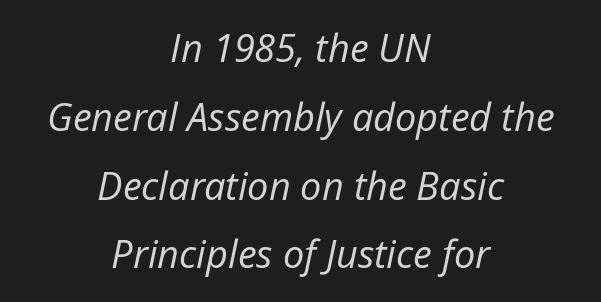
Q: Is the text bold? A: No.
Q: Is the text italic (slanted)? A: Yes, it leans right by about 12 degrees.
Q: Is the text underlined? A: No.
Q: How is the paragraph aligned? A: Centered.
Q: Is the spacing between letters normal or unusually wide? A: Normal.
Q: Width (condensed, normal, or wide)? A: Normal.
Q: Stroke contrast? A: Low.
Q: x-height? A: Medium.
Q: Monospaced? A: No.
